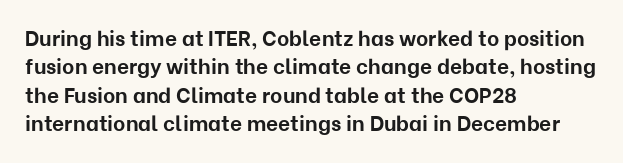
The image shows 21 px bold type, upright; set left-aligned, normal line spacing (1.35x), normal letter spacing, not underlined.
